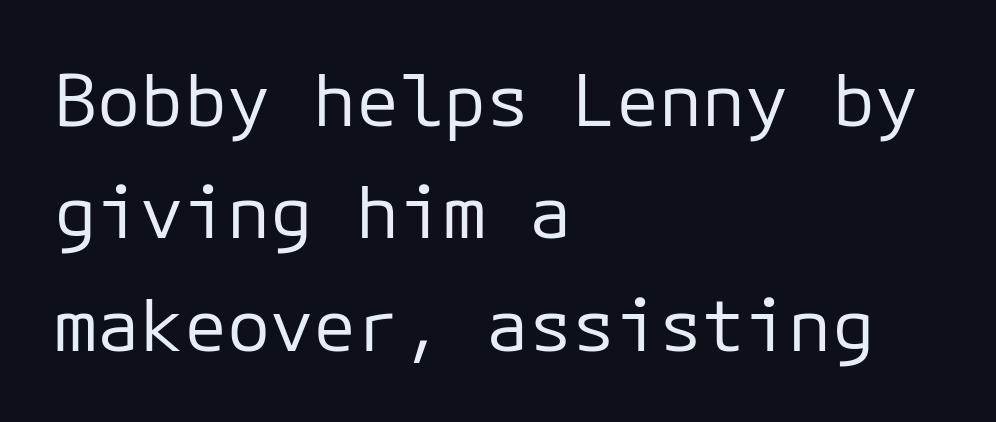
The tracking reads as untouched default to a designer's eye. Glance below the letters and you will spot only blank space. The rendering uses typewriter-style spacing with identical character cells. Evenly set lines give the paragraph a standard silhouette. This rendering employs a face without finishing strokes, i.e., a sans-serif.
